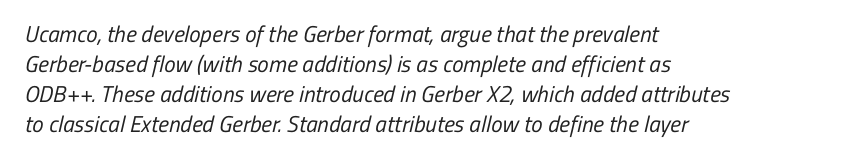
The image shows 23 px text type; set left-aligned, normal line spacing (1.3x), normal letter spacing, not underlined.
